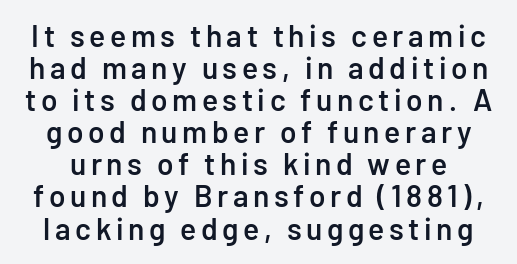
Q: Is the text bold? A: Semi-bold.
Q: Is the text italic (slanted)? A: No, it is upright.
Q: Is the typeface a serif or a sans-serif typeface? A: Sans-serif.
Q: Is the text underlined? A: No.
Q: Is the spacing between lines tight, normal or loose? A: Tight.
Q: Width (condensed, normal, or wide)? A: Normal.
Q: Stroke contrast? A: Low.
Q: x-height? A: Medium.
Q: Monospaced? A: No.
